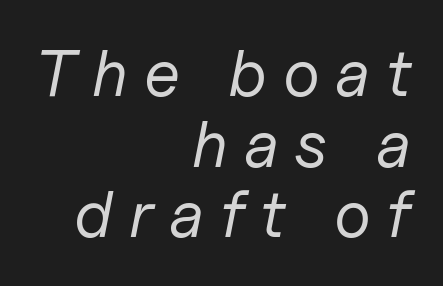
The image shows 66 px regular-weight type, italic (leaning right); set right-aligned, tight line spacing (1.07x), unusually wide letter spacing (+0.24 em), not underlined; low stroke contrast and a medium x-height.
